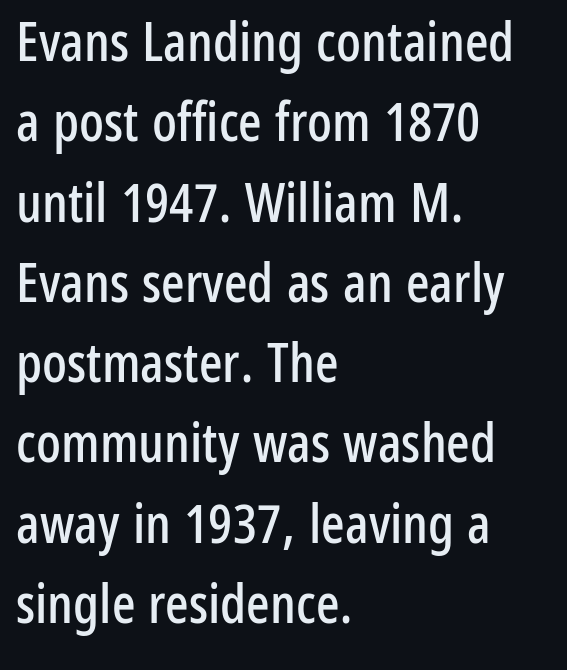
{"serif": "no", "italic": "no", "width": "condensed", "stroke_contrast": "low", "x_height": "medium", "monospaced": "no", "underline": "no", "align": "left", "line_spacing": "normal", "line_spacing_ratio": 1.46, "letter_spacing": "normal", "letter_spacing_em": 0.0, "glyph_px": 55}
